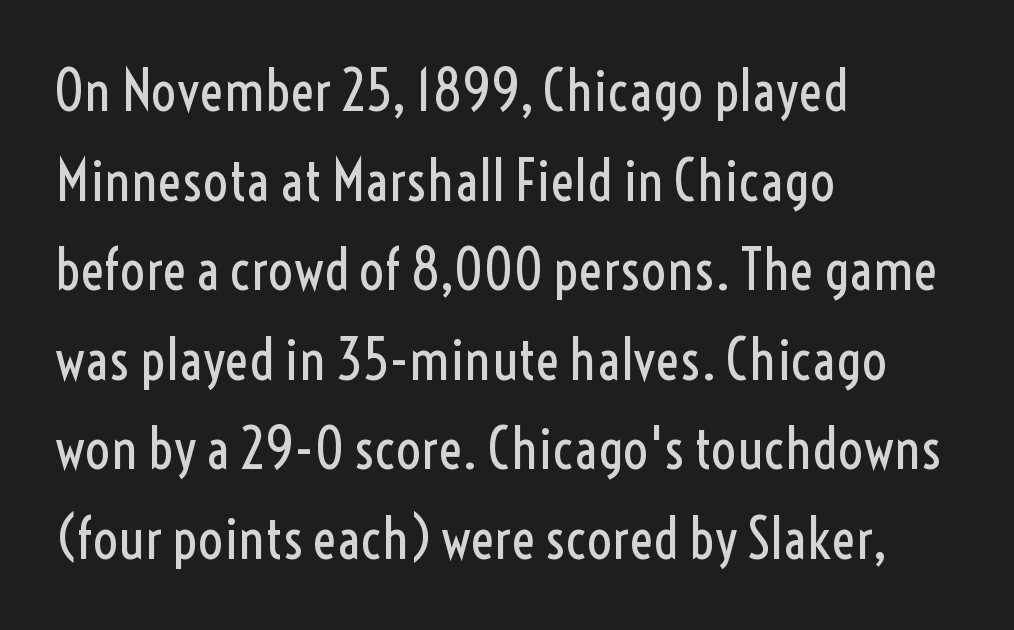
Do the characters align in a grid? No, the font is proportional. A classic flush-left, rag-right setting is used for this passage. Descender tails drop into unmarked territory. This rendering employs a face without finishing strokes, i.e., a sans-serif. The type is set solid horizontally, with unmodified tracking.
